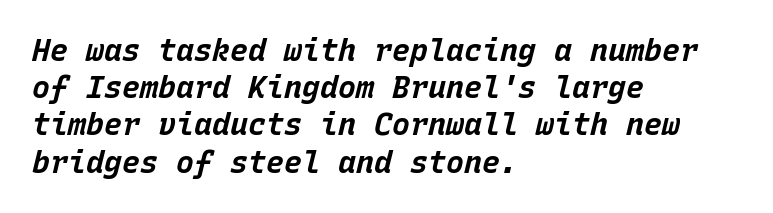
{"italic": "yes", "lean": "right", "slant_degrees": 15, "bold": "yes", "weight": "bold", "width": "normal", "stroke_contrast": "low", "x_height": "large", "monospaced": "yes", "underline": "no", "align": "left", "line_spacing_ratio": 1.24, "letter_spacing": "normal", "letter_spacing_em": 0.0, "glyph_px": 30}
